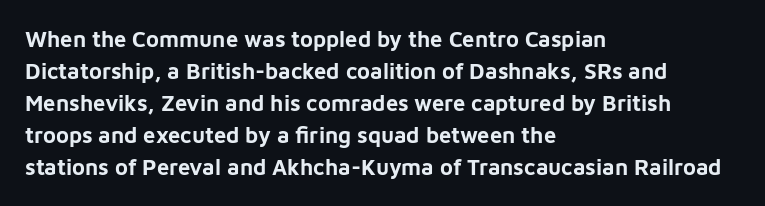
These lines were composed using upright roman letters. Bare-footed words on every line. The vertical gap from one line to the next is medium. Leftover space on each line is placed entirely after the last word. The line texture is even and compact thanks to regular tracking.
